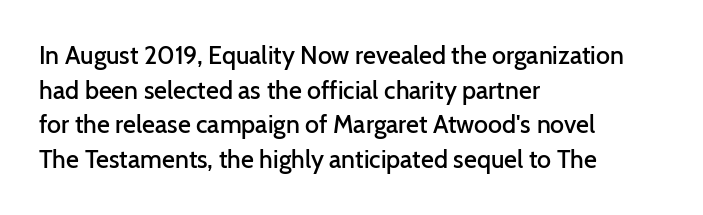
Quick note: underline off. The block of text has a typical density, with ordinary space between rows. Does the lettering tilt? It doesn't — this is upright. Characters follow at the spacing the type designer built in.
